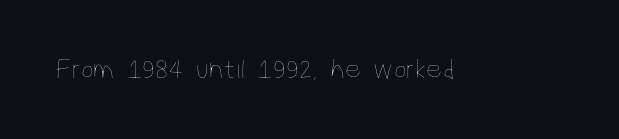
The image shows 28 px thin, condensed type, upright; set normal letter spacing, not underlined; low stroke contrast and a large x-height.
